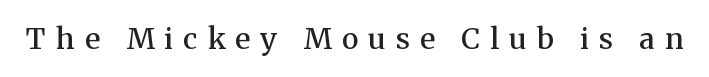
{"serif": "yes", "italic": "no", "bold": "semi", "weight": "semibold", "width": "normal", "stroke_contrast": "medium", "x_height": "medium", "monospaced": "no", "underline": "no", "letter_spacing": "wide", "letter_spacing_em": 0.35, "glyph_px": 29}
